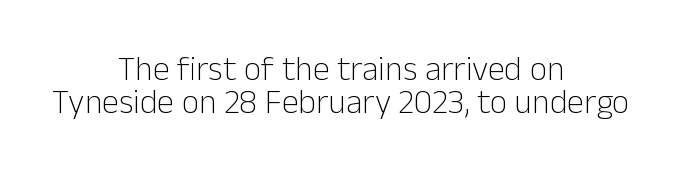
Q: Is the text bold? A: No.
Q: Is the text italic (slanted)? A: No, it is upright.
Q: Is the typeface a serif or a sans-serif typeface? A: Sans-serif.
Q: Is the text underlined? A: No.
Q: How is the paragraph aligned? A: Centered.
Q: Is the spacing between letters normal or unusually wide? A: Normal.
Q: Is the spacing between lines tight, normal or loose? A: Tight.
Q: Width (condensed, normal, or wide)? A: Normal.
Q: Stroke contrast? A: Low.
Q: x-height? A: Medium.
Q: Monospaced? A: No.
